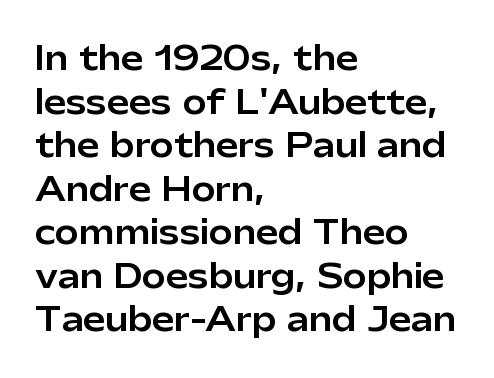
The image shows 32 px sans-serif type, upright; set left-aligned, normal line spacing (1.36x), normal letter spacing, not underlined; low stroke contrast and a medium x-height.
